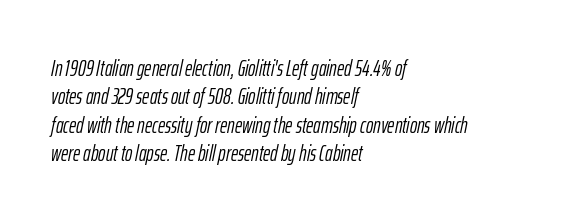
The image shows 22 px text type, italic (leaning right); set left-aligned, normal line spacing (1.29x), normal letter spacing, not underlined.
